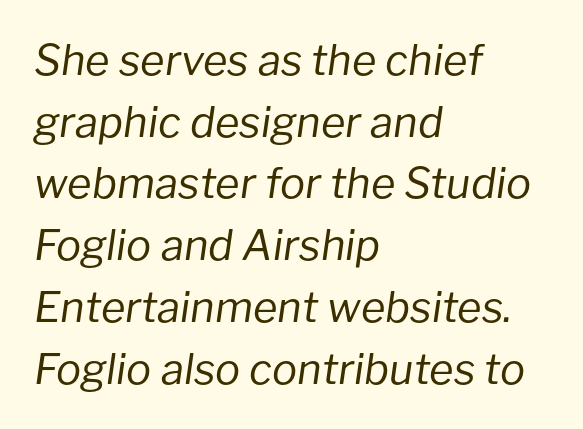
{"italic": "yes", "lean": "right", "slant_degrees": 8, "bold": "no", "weight": "regular", "width": "normal", "stroke_contrast": "low", "x_height": "medium", "monospaced": "no", "underline": "no", "align": "left", "line_spacing": "normal", "line_spacing_ratio": 1.47, "letter_spacing": "normal", "letter_spacing_em": 0.0, "glyph_px": 42}
